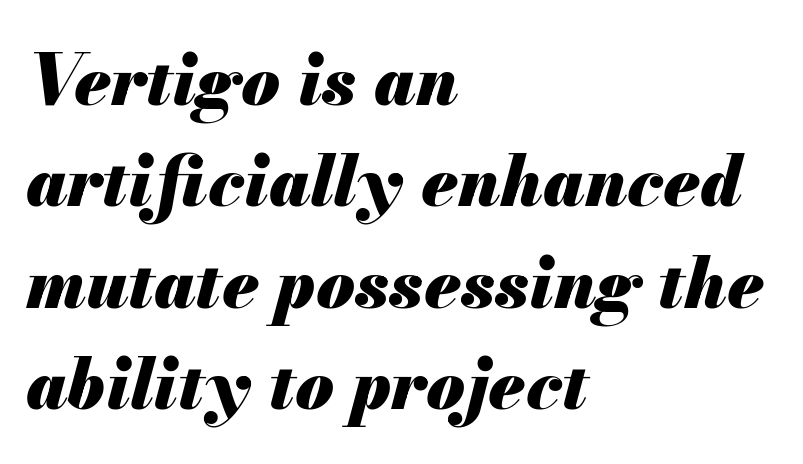
The image shows 70 px heavy type, italic (leaning right); set left-aligned, normal line spacing (1.45x), normal letter spacing, not underlined; medium stroke contrast and a small x-height.
